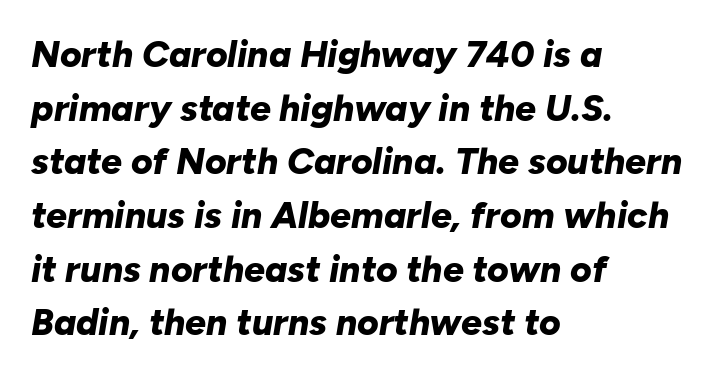
Q: Is the text bold? A: Yes.
Q: Is the text italic (slanted)? A: Yes, it leans right by about 10 degrees.
Q: Is the text underlined? A: No.
Q: How is the paragraph aligned? A: Left-aligned.
Q: Is the spacing between letters normal or unusually wide? A: Normal.
Q: Is the spacing between lines tight, normal or loose? A: Normal.
Q: Width (condensed, normal, or wide)? A: Normal.
Q: Stroke contrast? A: Low.
Q: x-height? A: Medium.
Q: Monospaced? A: No.
